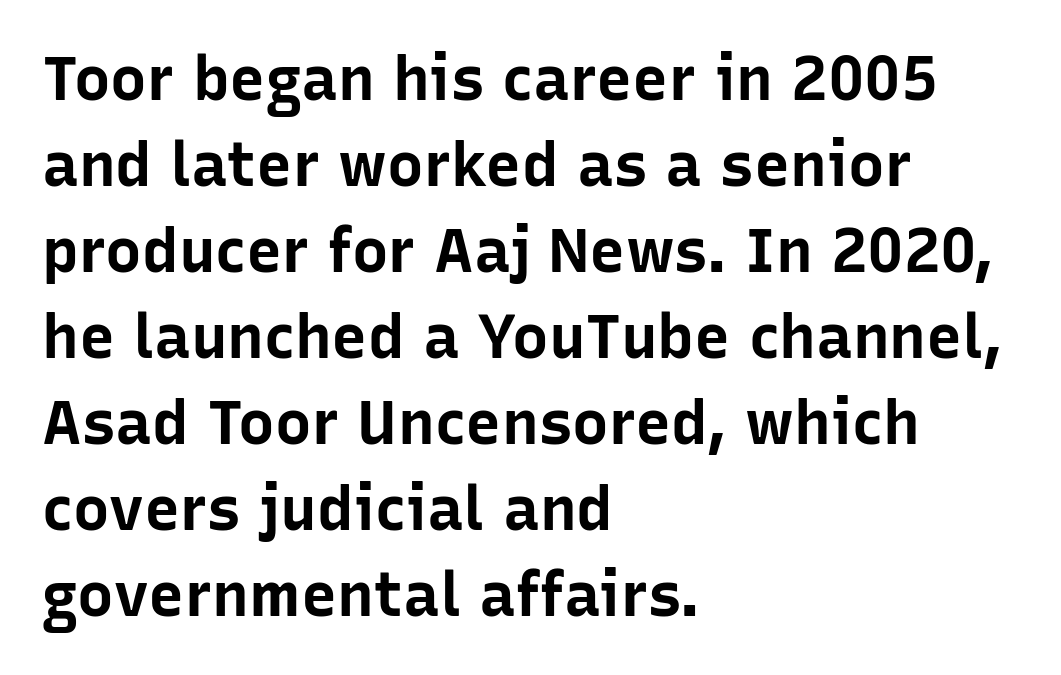
{"serif": "no", "italic": "no", "bold": "yes", "weight": "bold", "width": "normal", "stroke_contrast": "low", "x_height": "medium", "monospaced": "no", "underline": "no", "align": "left", "line_spacing": "normal", "line_spacing_ratio": 1.41, "letter_spacing": "normal", "letter_spacing_em": 0.0, "glyph_px": 61}
